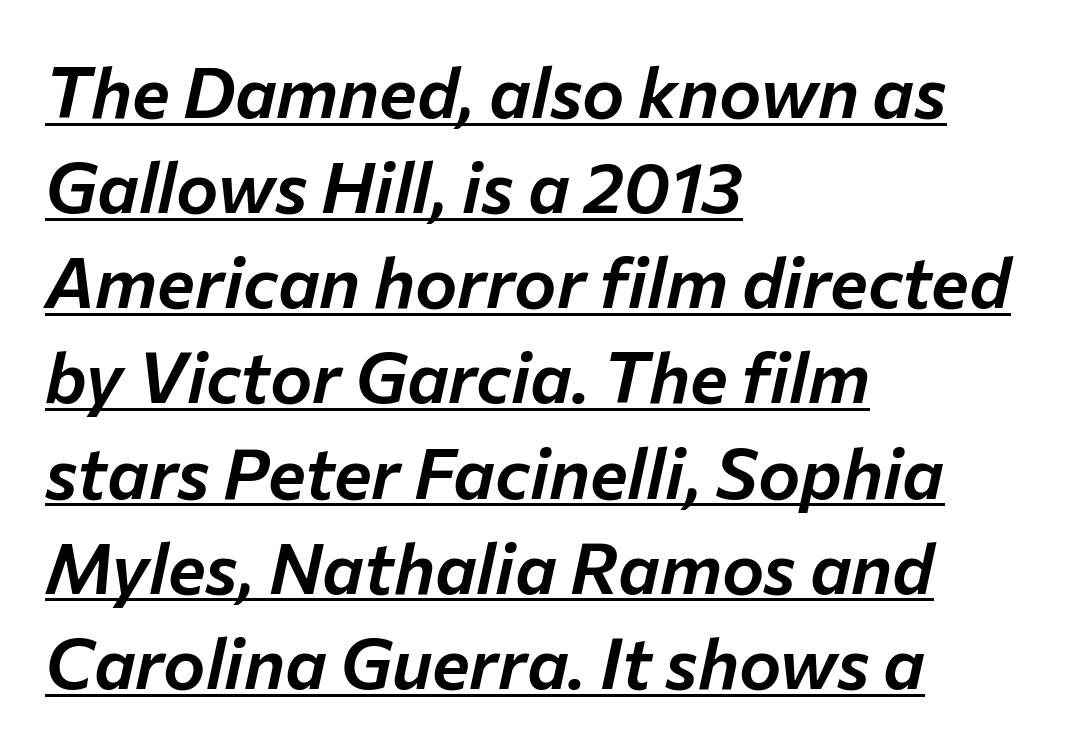
Emphasis-style slanted type is in use. A typesetter would call this proportional, since set widths differ per character. Horizontal bands of white between lines are of average thickness. A baseline rule has been typeset under these characters. Short and long lines alike share a common starting point at left.
